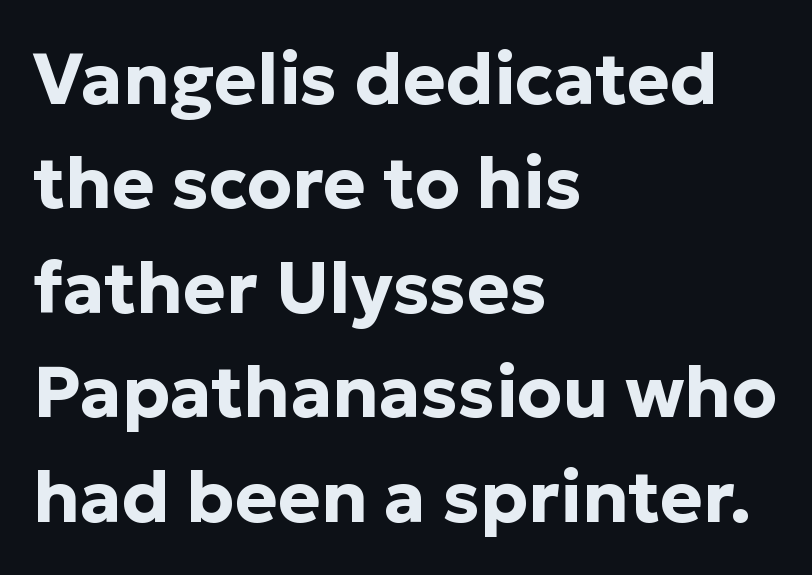
The block of text has a typical density, with ordinary space between rows. This rendering leaves character spacing at its baseline value. Posture: vertical. On the weight axis this lands at bold, roughly 700. Plain, unruled lines of type.
